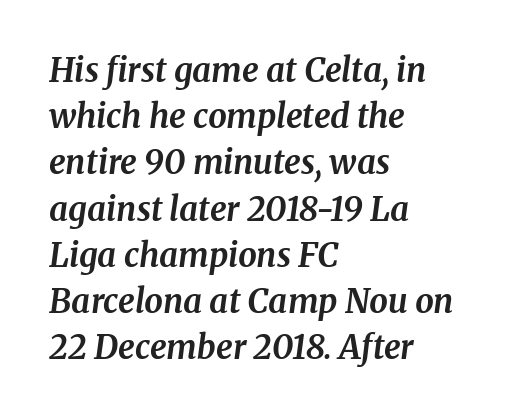
The image shows 33 px bold serif type, italic (leaning right); set left-aligned, normal line spacing (1.4x), normal letter spacing, not underlined; medium stroke contrast and a medium x-height.
